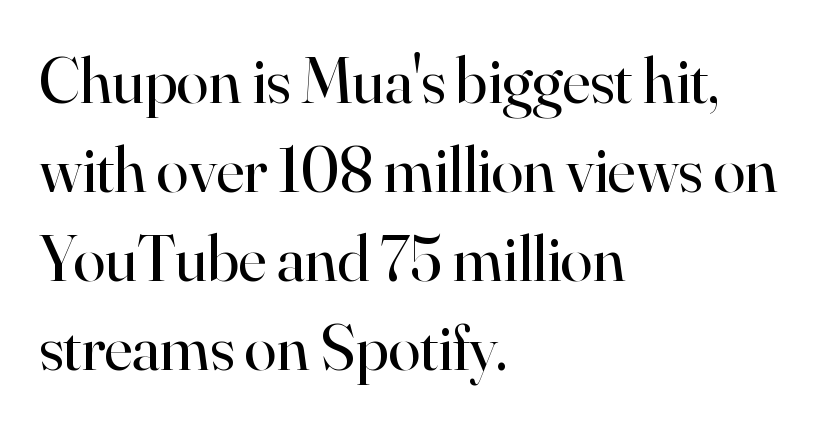
The image shows 65 px regular-weight serif type, upright; set left-aligned, normal line spacing (1.37x), normal letter spacing, not underlined; high stroke contrast and a small x-height.
